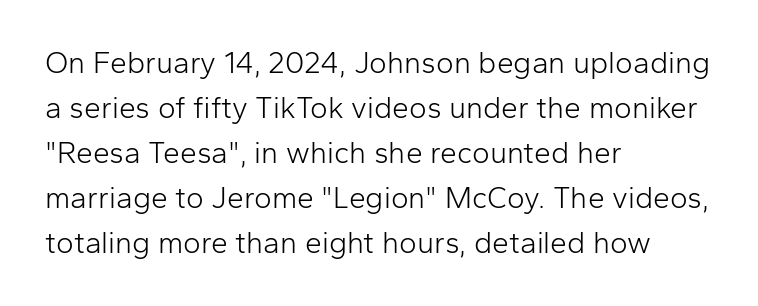
The image shows 30 px light sans-serif type, upright; set left-aligned, normal line spacing (1.5x), normal letter spacing, not underlined; low stroke contrast and a medium x-height.
